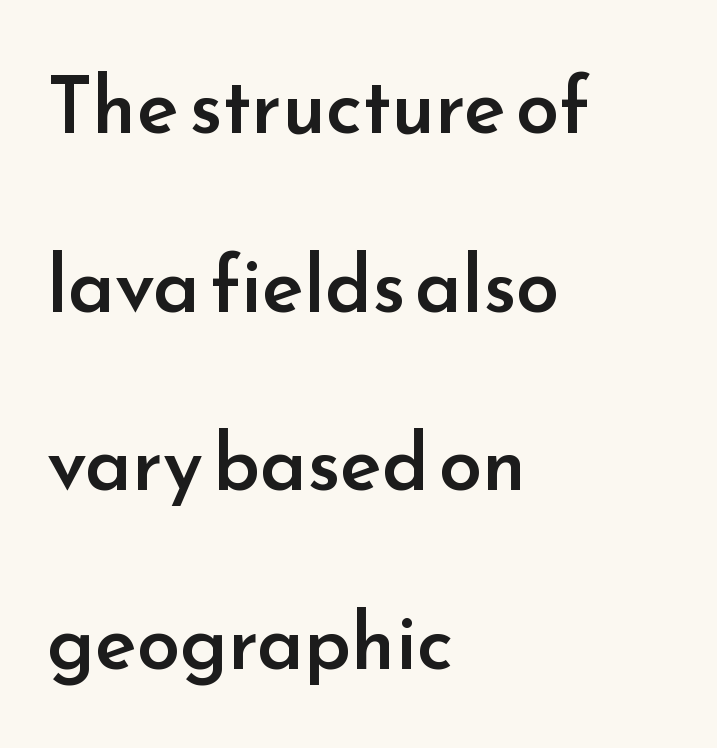
Does extra space separate the letters? No, they use regular spacing. How would I describe the line gaps? Wide and relaxed. A student would call this left alignment; a typographer would say flush left, rag right. Is the type bold? Partly — it's a semibold, heavier than regular but not fully bold. Note: no serifs on the glyphs.
